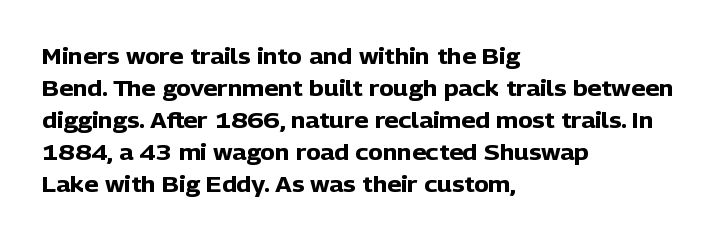
The image shows 22 px bold type, upright; set left-aligned, normal line spacing (1.45x), normal letter spacing, not underlined.
